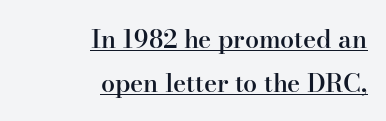
{"italic": "no", "bold": "semi", "underline": "yes", "align": "right", "line_spacing_ratio": 1.75, "letter_spacing": "normal", "letter_spacing_em": 0.0, "glyph_px": 25}
